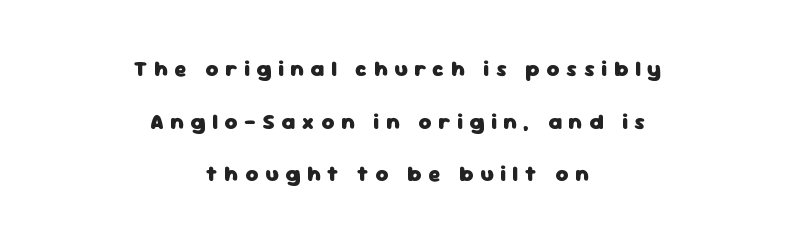
{"italic": "no", "bold": "yes", "underline": "no", "align": "center", "line_spacing": "loose", "line_spacing_ratio": 2.39, "letter_spacing": "wide", "letter_spacing_em": 0.3, "glyph_px": 22}
